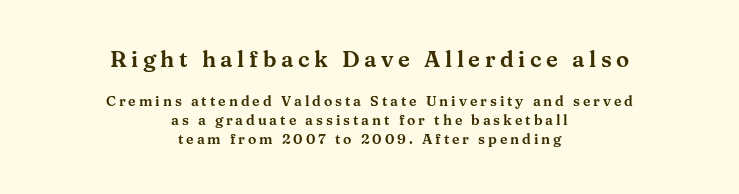
Q: Is the text italic (slanted)? A: No, it is upright.
Q: Is the text underlined? A: No.
Q: How is the paragraph aligned? A: Centered.
Q: Is the spacing between letters normal or unusually wide? A: Unusually wide.
Q: Is the spacing between lines tight, normal or loose? A: Normal.
Q: Which block of text is set in a larger size, the first (top) or the second (bottom)? A: The first (top) one.
